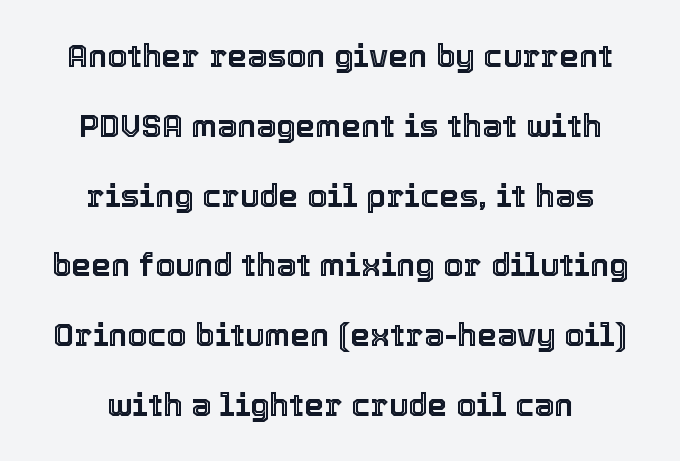
Has an underline been added? It has not. You could not count columns in this text — the font is proportionally spaced. One-word summary of the alignment: center. How are the letters spaced? Ordinarily, with no added tracking. Every stem runs plumb, perpendicular to the baseline.
